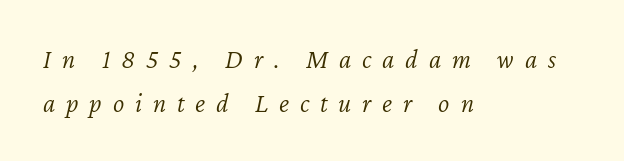
Every character sits at an angle, as italics do. The rows are spaced the way most documents space them. Someone cranked the tracking dial way up on this one. Check the space under the baseline: it is left empty.
